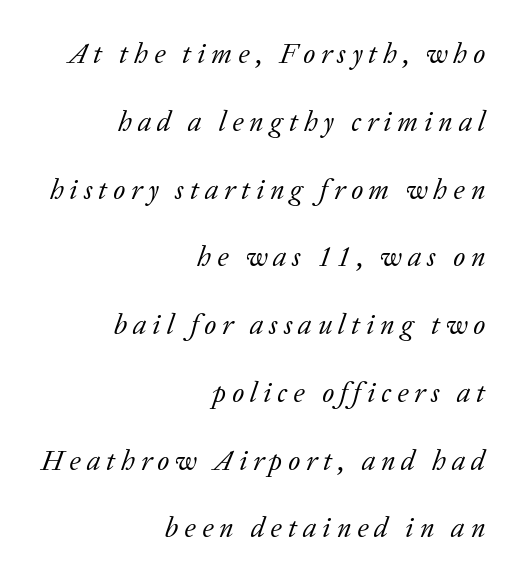
{"serif": "yes", "italic": "yes", "lean": "right", "slant_degrees": 20, "bold": "no", "weight": "regular", "width": "normal", "stroke_contrast": "low", "x_height": "medium", "monospaced": "no", "underline": "no", "align": "right", "line_spacing": "loose", "line_spacing_ratio": 2.42, "letter_spacing": "wide", "letter_spacing_em": 0.21, "glyph_px": 28}
